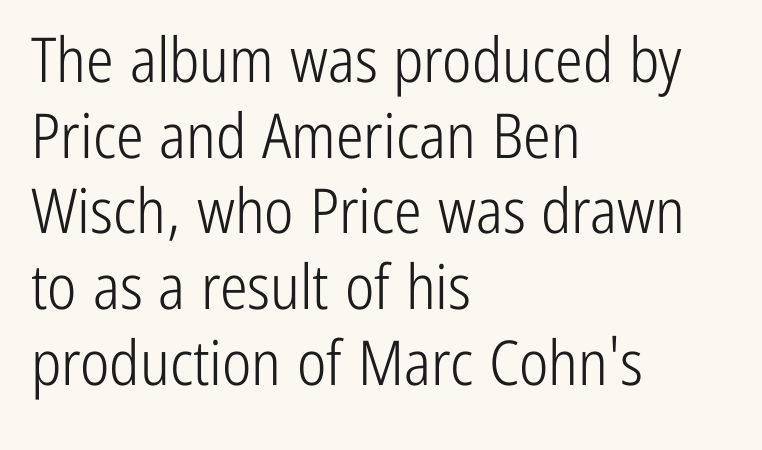
Q: Is the text bold? A: No.
Q: Is the text italic (slanted)? A: No, it is upright.
Q: Is the typeface a serif or a sans-serif typeface? A: Sans-serif.
Q: Is the text underlined? A: No.
Q: How is the paragraph aligned? A: Left-aligned.
Q: Is the spacing between letters normal or unusually wide? A: Normal.
Q: Width (condensed, normal, or wide)? A: Condensed.
Q: Stroke contrast? A: Low.
Q: x-height? A: Medium.
Q: Monospaced? A: No.
